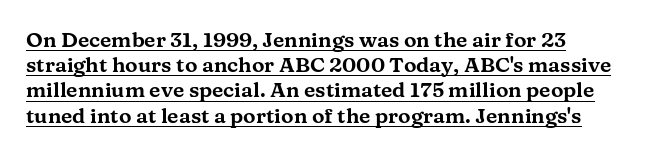
{"italic": "no", "underline": "yes", "align": "left", "line_spacing_ratio": 1.2, "letter_spacing": "normal", "letter_spacing_em": 0.0, "glyph_px": 21}
